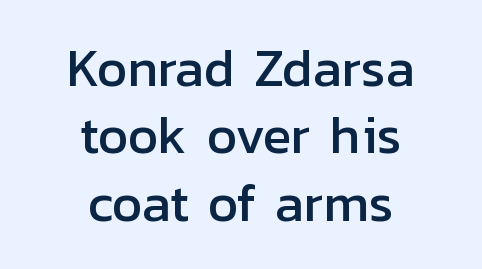
These lines are rendered in a variable-pitch font. A sans-serif font was chosen for this passage. Underline: absent. Unlike italic type, these characters show no tilt at all. Does the copy run flush right? No — it is centered line by line.
